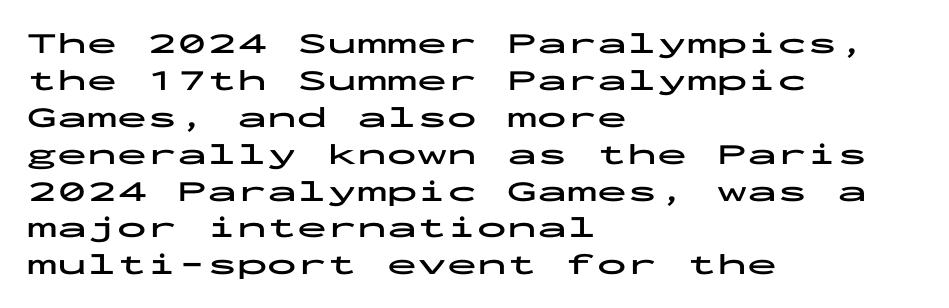
{"serif": "no", "italic": "no", "bold": "yes", "weight": "bold", "width": "wide", "stroke_contrast": "low", "x_height": "medium", "monospaced": "yes", "underline": "no", "align": "left", "line_spacing_ratio": 1.23, "letter_spacing": "normal", "letter_spacing_em": 0.0, "glyph_px": 30}
